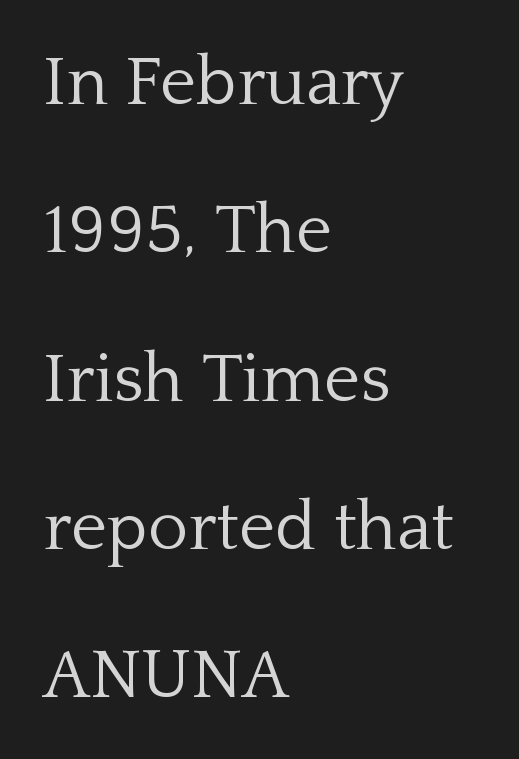
The typesetter chose a ragged-right arrangement here. Little horizontal feet cap the strokes, marking this as serif type. The vertical gap from one line to the next is large. A typesetter would call this proportional, since set widths differ per character. The typeface has the unassuming heft of standard copy or less.
